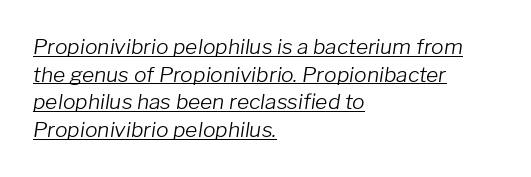
Q: Is the text bold? A: No.
Q: Is the text italic (slanted)? A: Yes, it leans right by about 8 degrees.
Q: Is the text underlined? A: Yes.
Q: How is the paragraph aligned? A: Left-aligned.
Q: Is the spacing between letters normal or unusually wide? A: Normal.
Q: Is the spacing between lines tight, normal or loose? A: Normal.
